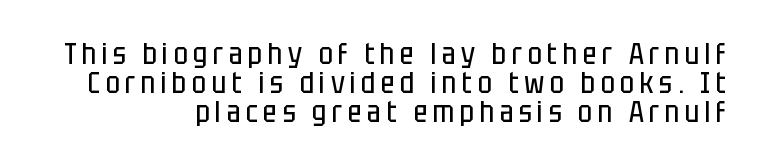
The image shows 30 px regular-weight, condensed sans-serif type, upright; set right-aligned, tight line spacing (0.96x), not underlined; low stroke contrast and a large x-height.
